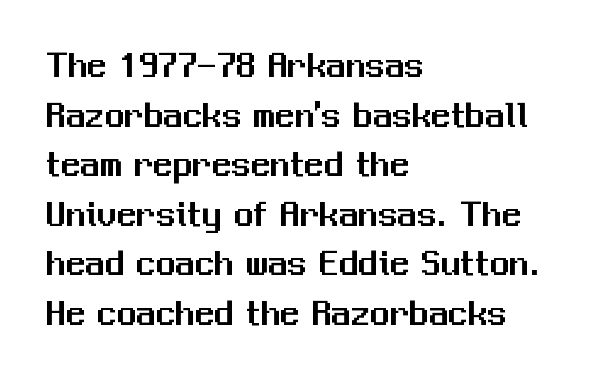
The image shows 39 px sans-serif type, upright; set left-aligned, normal line spacing (1.27x), normal letter spacing, not underlined; medium stroke contrast and a medium x-height.
